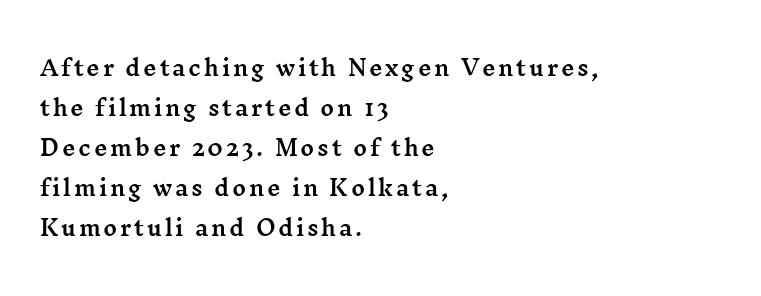
{"italic": "no", "underline": "no", "align": "left", "line_spacing": "loose", "line_spacing_ratio": 1.91, "glyph_px": 21}
